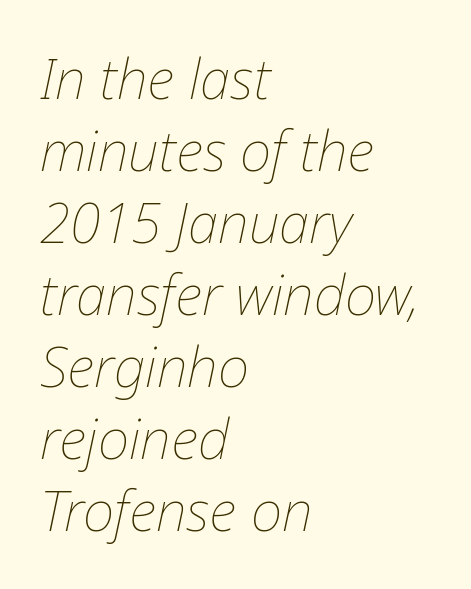
If you measured baseline to baseline, you'd find a middling distance. Short and long lines alike share a common starting point at left. These glyphs show unthickened strokes, regular width or finer. Varying glyph widths throughout — classic text-font behaviour.
